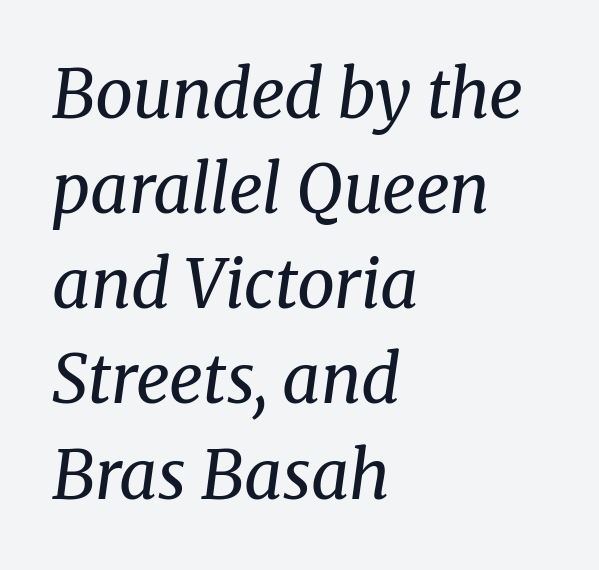
The image shows 67 px regular-weight serif type, italic (leaning right); set left-aligned, normal line spacing (1.42x), normal letter spacing, not underlined; medium stroke contrast and a medium x-height.
